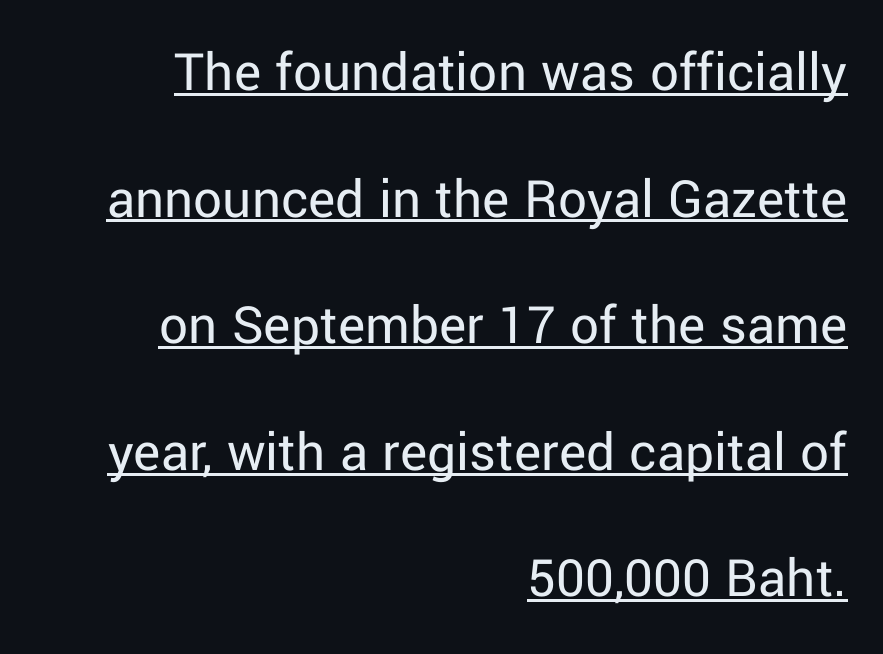
{"serif": "no", "italic": "no", "bold": "no", "weight": "regular", "width": "normal", "stroke_contrast": "low", "x_height": "medium", "monospaced": "no", "underline": "yes", "align": "right", "line_spacing": "loose", "line_spacing_ratio": 2.22, "letter_spacing": "normal", "letter_spacing_em": 0.0, "glyph_px": 57}
